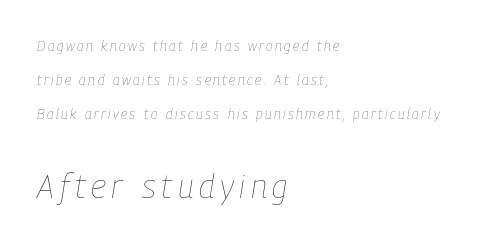
{"italic": "yes", "lean": "right", "slant_degrees": 9, "bold": "no", "weight": "thin", "width": "condensed", "stroke_contrast": "low", "x_height": "medium", "monospaced": "no", "underline": "no", "align": "left", "line_spacing": "loose", "line_spacing_ratio": 2.44, "larger_block": "second", "size_ratio": 2.36, "glyph_px": 33}
